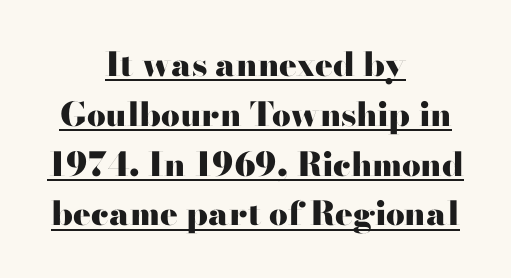
Compared with undecorated copy, this sample adds a rule below the words. Posture: straight, roman, zero tilt. A typesetter would call this leading conventional body-copy spacing. In terms of letterform style, serifs are entirely absent. Horizontally, the lines are justified to the midpoint only. Each letter keeps its own natural width here, so spacing adapts to shape.
